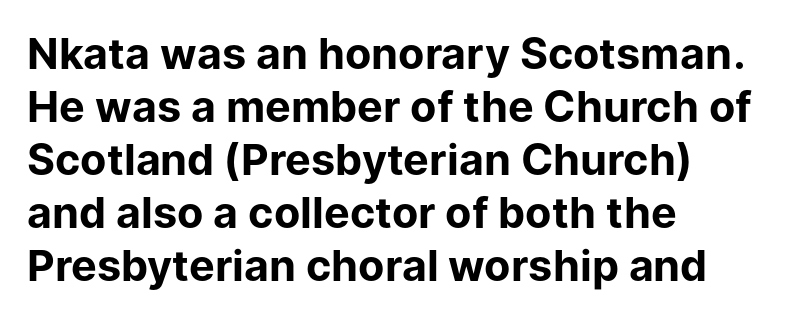
The image shows 43 px bold sans-serif type, upright; set left-aligned, line spacing 1.23x, normal letter spacing, not underlined; low stroke contrast and a medium x-height.
